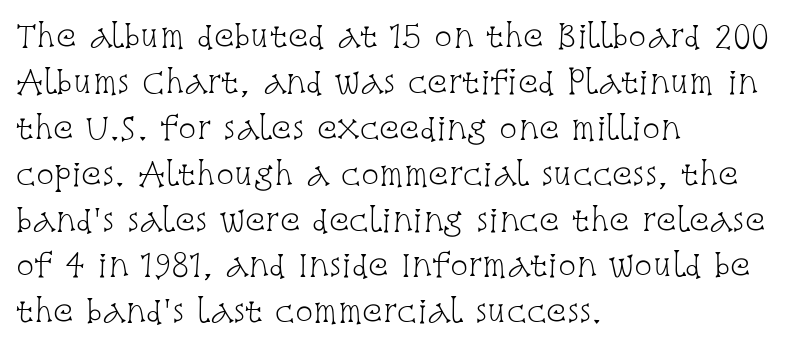
Q: Is the text bold? A: No.
Q: Is the text italic (slanted)? A: No, it is upright.
Q: Is the typeface a serif or a sans-serif typeface? A: Serif.
Q: Is the text underlined? A: No.
Q: How is the paragraph aligned? A: Left-aligned.
Q: Is the spacing between letters normal or unusually wide? A: Normal.
Q: Is the spacing between lines tight, normal or loose? A: Normal.
Q: Width (condensed, normal, or wide)? A: Condensed.
Q: Stroke contrast? A: Low.
Q: x-height? A: Large.
Q: Monospaced? A: No.
